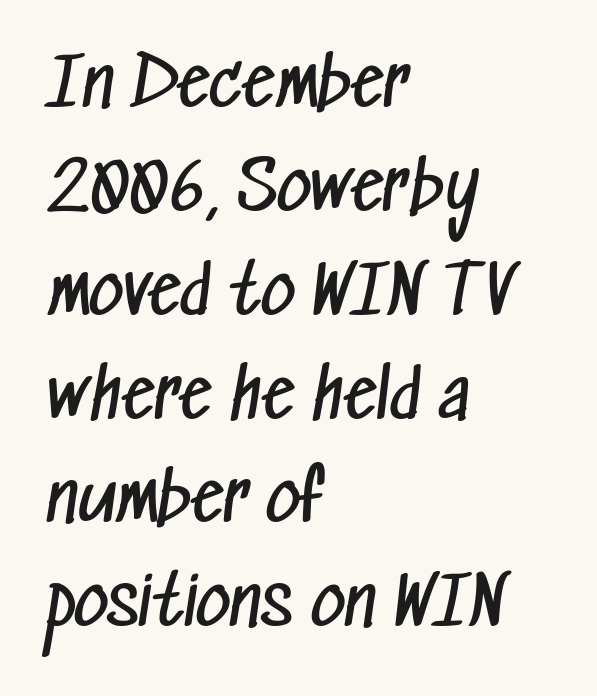
{"serif": "no", "bold": "no", "weight": "regular", "width": "condensed", "stroke_contrast": "low", "x_height": "medium", "monospaced": "no", "underline": "no", "align": "left", "line_spacing": "normal", "line_spacing_ratio": 1.55, "letter_spacing": "normal", "letter_spacing_em": 0.0, "glyph_px": 67}
